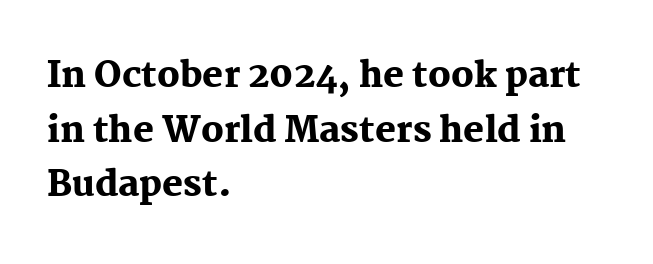
Q: Is the text bold? A: Yes.
Q: Is the text italic (slanted)? A: No, it is upright.
Q: Is the typeface a serif or a sans-serif typeface? A: Serif.
Q: Is the text underlined? A: No.
Q: How is the paragraph aligned? A: Left-aligned.
Q: Is the spacing between letters normal or unusually wide? A: Normal.
Q: Is the spacing between lines tight, normal or loose? A: Normal.
Q: Width (condensed, normal, or wide)? A: Normal.
Q: Stroke contrast? A: Medium.
Q: x-height? A: Medium.
Q: Monospaced? A: No.
